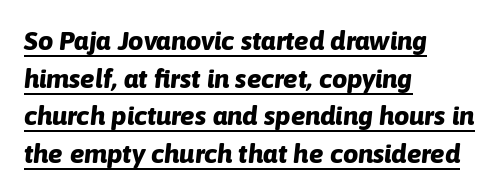
The image shows 27 px bold type, italic (leaning right); set left-aligned, normal line spacing (1.39x), normal letter spacing, underlined.
